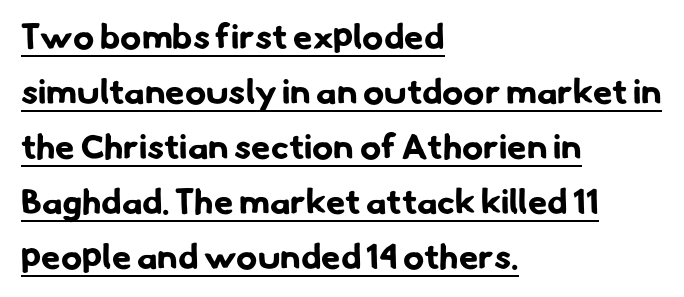
Q: Is the text bold? A: Yes.
Q: Is the typeface a serif or a sans-serif typeface? A: Sans-serif.
Q: Is the text underlined? A: Yes.
Q: How is the paragraph aligned? A: Left-aligned.
Q: Is the spacing between letters normal or unusually wide? A: Normal.
Q: Is the spacing between lines tight, normal or loose? A: Normal.
Q: Width (condensed, normal, or wide)? A: Normal.
Q: Stroke contrast? A: Low.
Q: x-height? A: Small.
Q: Monospaced? A: No.
